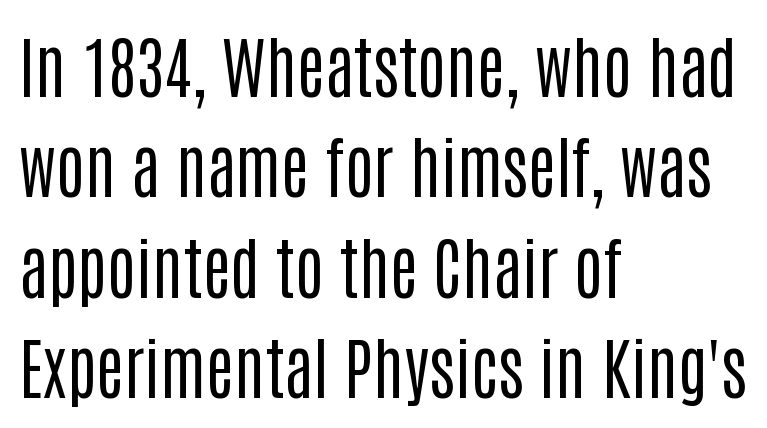
Weight: in the light-to-regular range. Is the letter spacing exaggerated? No — it looks like the ordinary default. The axis of the letterforms is exactly vertical. The passage shown is typed in a proportional face where columns would drift. Line beginnings align vertically; line endings do not.
